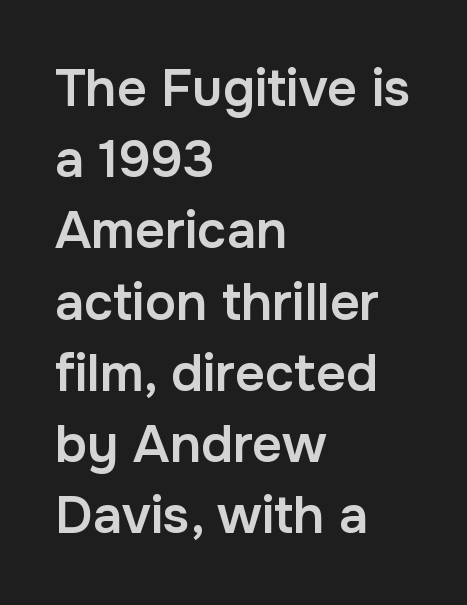
Caption: multi-line text, flush left, ragged right. Does the leading feel generous? No, just average. The space directly below the letters is spotless. This sample uses plain, unmodified letter spacing. Typographically, this falls in the sans-serif category. These lines carry some extra weight — a demibold, not a full bold.
